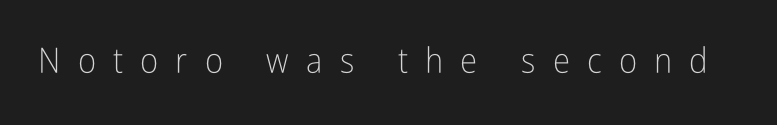
{"serif": "no", "italic": "no", "bold": "no", "weight": "light", "width": "condensed", "stroke_contrast": "low", "x_height": "medium", "monospaced": "no", "underline": "no", "letter_spacing": "wide", "letter_spacing_em": 0.49, "glyph_px": 35}
